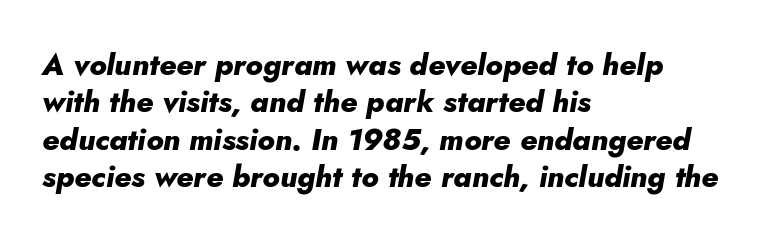
The passage shown leans; its letterforms are oblique. In terms of letterspacing, this is plain default setting. Reading down the block, your eye returns to a fixed left position each line. Has an underline been added? It has not.
